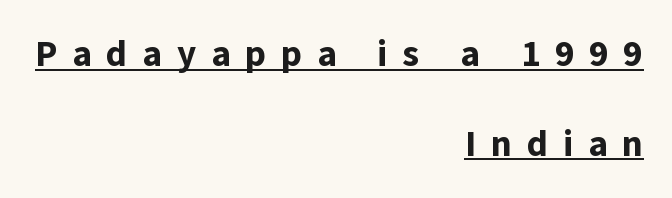
{"serif": "no", "italic": "no", "bold": "yes", "weight": "bold", "width": "normal", "stroke_contrast": "low", "x_height": "medium", "monospaced": "no", "underline": "yes", "align": "right", "line_spacing": "loose", "line_spacing_ratio": 2.49, "letter_spacing": "wide", "letter_spacing_em": 0.41, "glyph_px": 36}
